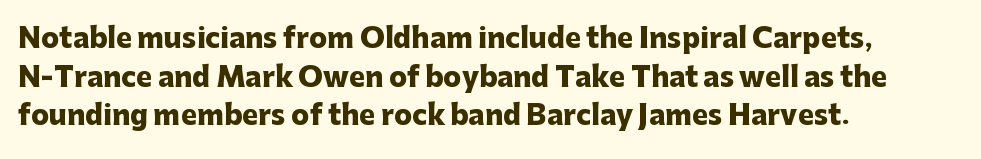
The image shows 27 px bold type, upright; set left-aligned, normal line spacing (1.43x), normal letter spacing, not underlined.
